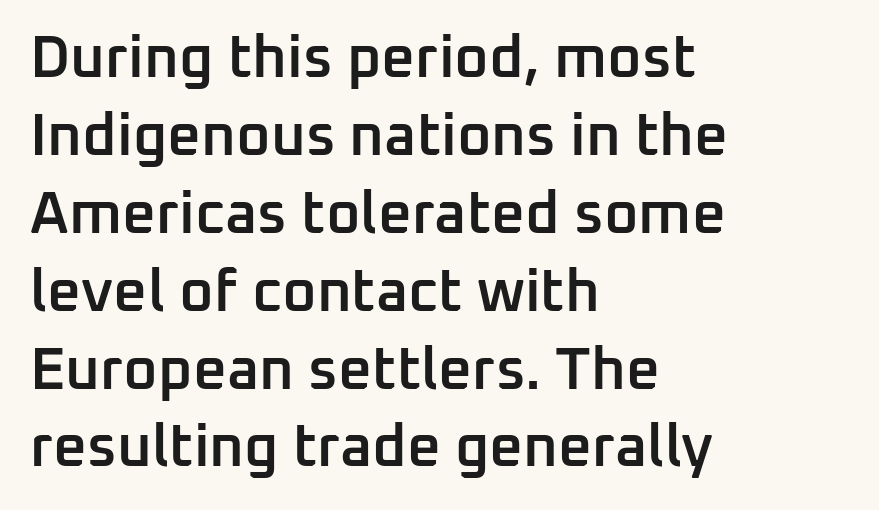
Q: Is the text bold? A: Semi-bold.
Q: Is the text italic (slanted)? A: No, it is upright.
Q: Is the typeface a serif or a sans-serif typeface? A: Sans-serif.
Q: Is the text underlined? A: No.
Q: How is the paragraph aligned? A: Left-aligned.
Q: Is the spacing between letters normal or unusually wide? A: Normal.
Q: Is the spacing between lines tight, normal or loose? A: Normal.
Q: Width (condensed, normal, or wide)? A: Normal.
Q: Stroke contrast? A: Low.
Q: x-height? A: Medium.
Q: Monospaced? A: No.
